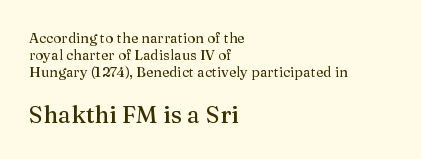
The image shows 24 px text type, upright; set left-aligned, line spacing 1.2x, normal letter spacing, not underlined; the second (bottom) block is 1.71x larger.
